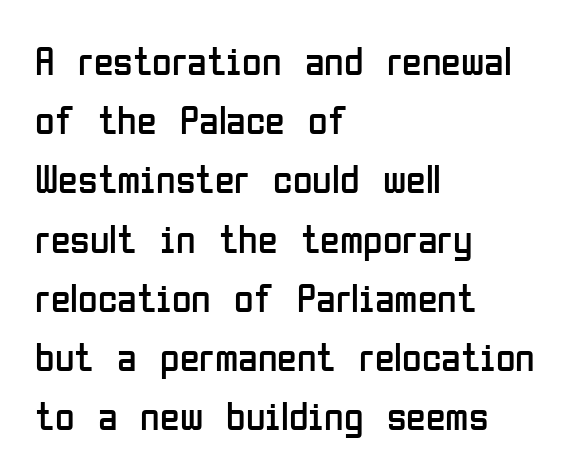
The image shows 40 px regular-weight, condensed sans-serif type, upright; set left-aligned, normal line spacing (1.48x), normal letter spacing, not underlined; low stroke contrast and a medium x-height.
